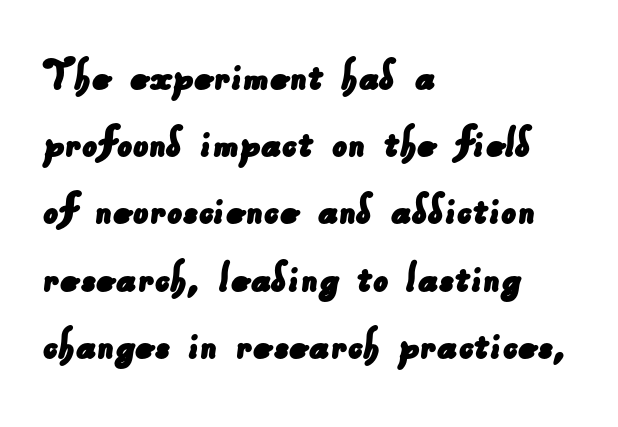
Looks like regular typesetting: each glyph gets only the width it needs. What's the leading like? Ordinary, nothing unusual. Check the space under the baseline: it is left empty. To sum up the face: it is a sans, with no serifs. Line beginnings align vertically; line endings do not.
